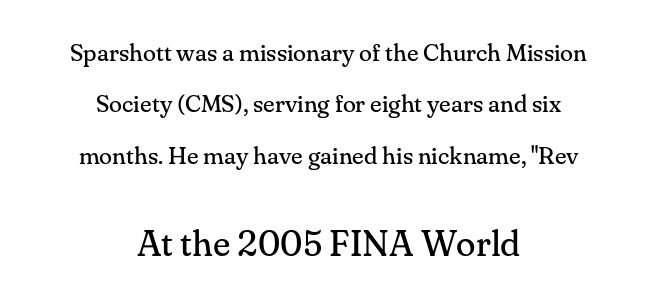
{"serif": "yes", "italic": "no", "bold": "no", "weight": "regular", "width": "normal", "stroke_contrast": "medium", "x_height": "small", "monospaced": "no", "underline": "no", "align": "center", "line_spacing": "loose", "line_spacing_ratio": 2.14, "letter_spacing": "normal", "letter_spacing_em": 0.0, "larger_block": "second", "size_ratio": 1.5, "glyph_px": 36}
